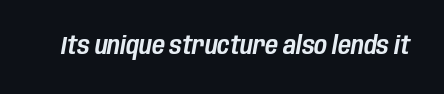
Q: Is the text italic (slanted)? A: Yes, it leans right by about 10 degrees.
Q: Is the text underlined? A: No.
Q: Is the spacing between letters normal or unusually wide? A: Normal.
